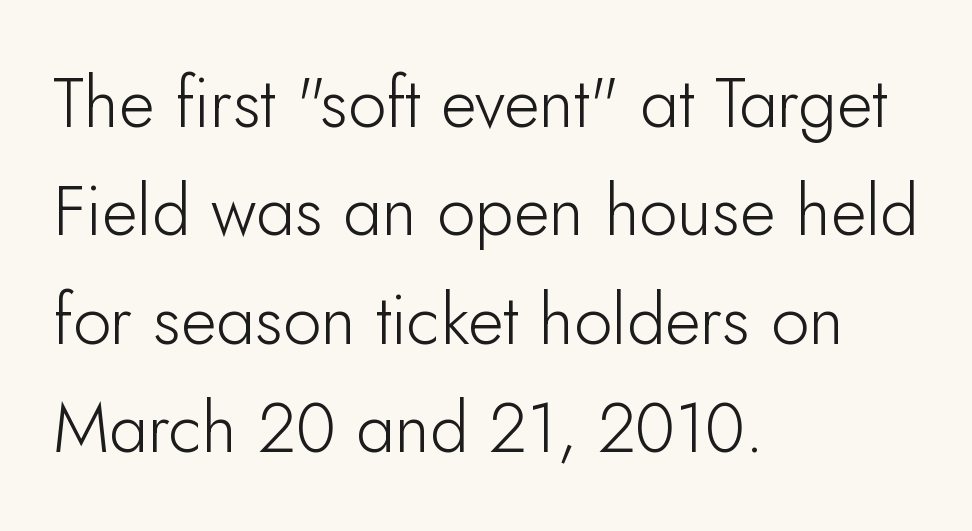
{"serif": "no", "italic": "no", "bold": "no", "weight": "light", "width": "normal", "stroke_contrast": "low", "x_height": "small", "monospaced": "no", "underline": "no", "align": "left", "line_spacing": "normal", "line_spacing_ratio": 1.57, "letter_spacing": "normal", "letter_spacing_em": 0.0, "glyph_px": 69}
